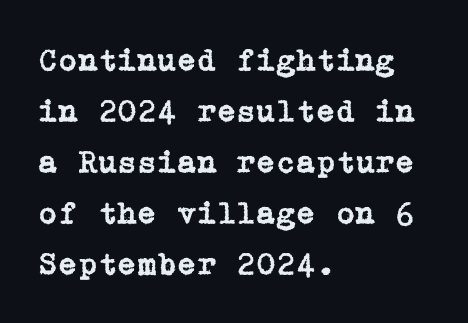
The image shows 32 px serif type, upright; set left-aligned, normal line spacing (1.59x), normal letter spacing, not underlined; low stroke contrast and a medium x-height.
